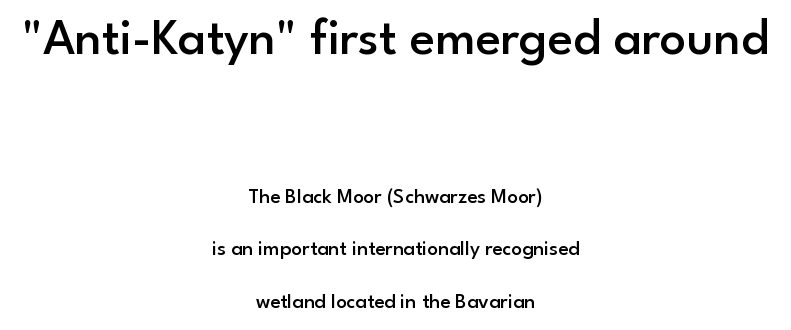
Q: Is the text bold? A: Semi-bold.
Q: Is the text italic (slanted)? A: No, it is upright.
Q: Is the typeface a serif or a sans-serif typeface? A: Sans-serif.
Q: Is the text underlined? A: No.
Q: How is the paragraph aligned? A: Centered.
Q: Is the spacing between letters normal or unusually wide? A: Normal.
Q: Is the spacing between lines tight, normal or loose? A: Loose.
Q: Which block of text is set in a larger size, the first (top) or the second (bottom)? A: The first (top) one.
Q: Width (condensed, normal, or wide)? A: Normal.
Q: Stroke contrast? A: Low.
Q: x-height? A: Small.
Q: Monospaced? A: No.
